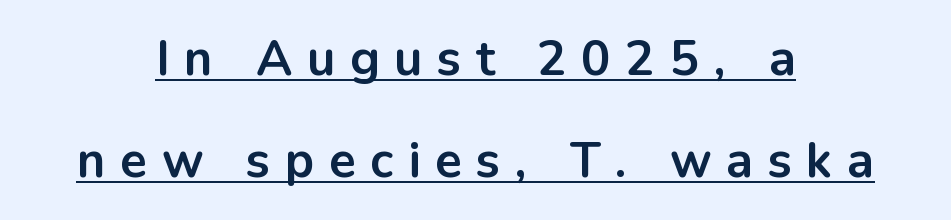
{"serif": "no", "italic": "no", "bold": "yes", "weight": "bold", "width": "normal", "stroke_contrast": "low", "x_height": "medium", "monospaced": "no", "underline": "yes", "align": "center", "line_spacing": "loose", "line_spacing_ratio": 2.08, "letter_spacing": "wide", "letter_spacing_em": 0.3, "glyph_px": 49}
